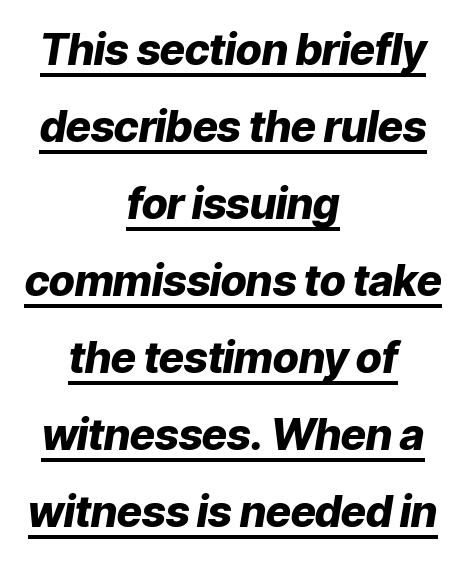
You could not count columns in this text — the font is proportionally spaced. Between one letter and the next there's only the usual sliver of space. In terms of posture, this sample is oblique. Notice how the passage keeps no hard edge, just a central spine. Emphasis is given by a line drawn under the lettering. The glyphs have the mass of a bold cut.
